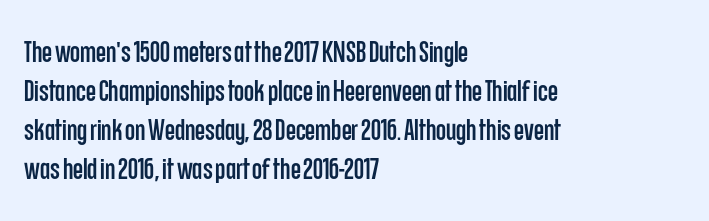
Q: Is the text italic (slanted)? A: No, it is upright.
Q: Is the typeface a serif or a sans-serif typeface? A: Sans-serif.
Q: Is the text underlined? A: No.
Q: How is the paragraph aligned? A: Left-aligned.
Q: Is the spacing between letters normal or unusually wide? A: Normal.
Q: Is the spacing between lines tight, normal or loose? A: Normal.
Q: Width (condensed, normal, or wide)? A: Condensed.
Q: Stroke contrast? A: Low.
Q: x-height? A: Large.
Q: Monospaced? A: No.
